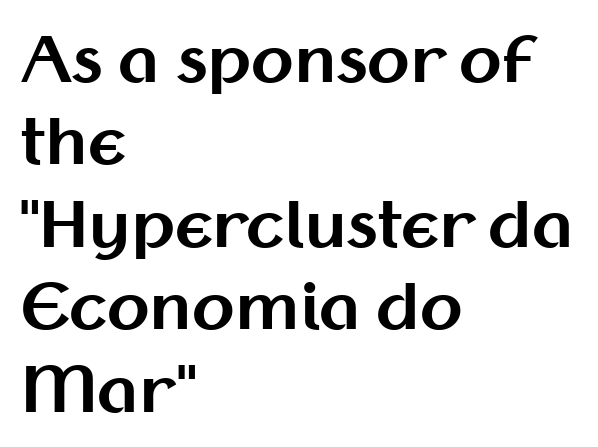
{"serif": "no", "italic": "no", "bold": "yes", "weight": "bold", "width": "normal", "stroke_contrast": "medium", "x_height": "medium", "monospaced": "no", "underline": "no", "align": "left", "line_spacing": "normal", "line_spacing_ratio": 1.33, "letter_spacing": "normal", "letter_spacing_em": 0.0, "glyph_px": 62}
